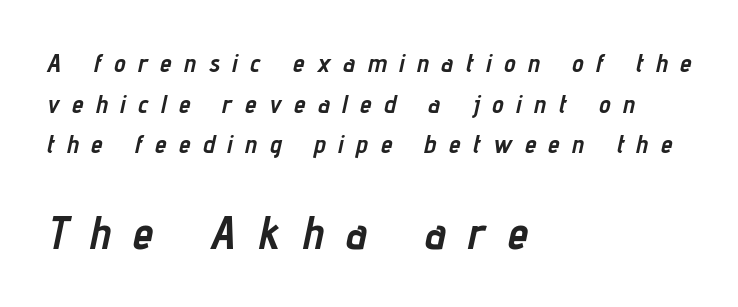
{"italic": "yes", "lean": "right", "slant_degrees": 12, "bold": "yes", "weight": "semibold", "width": "condensed", "stroke_contrast": "low", "x_height": "medium", "monospaced": "no", "underline": "no", "align": "left", "line_spacing": "normal", "line_spacing_ratio": 1.56, "letter_spacing": "wide", "letter_spacing_em": 0.49, "larger_block": "second", "size_ratio": 1.77, "glyph_px": 46}
